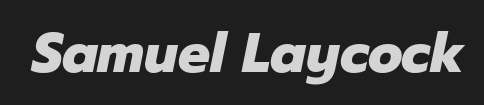
{"italic": "yes", "lean": "right", "slant_degrees": 12, "bold": "yes", "weight": "heavy", "width": "normal", "stroke_contrast": "low", "x_height": "medium", "monospaced": "no", "underline": "no", "letter_spacing": "normal", "letter_spacing_em": 0.0, "glyph_px": 56}
